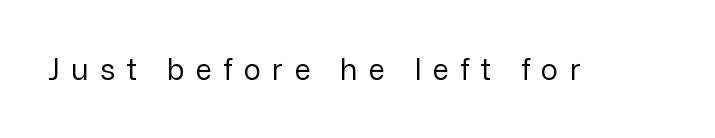
A typesetter would mark this as roman, not italic. Words appear elongated and porous because spacing is wide. The letters look calm and open, with moderate or lighter stems. Unmarked baselines from the first word to the last.
